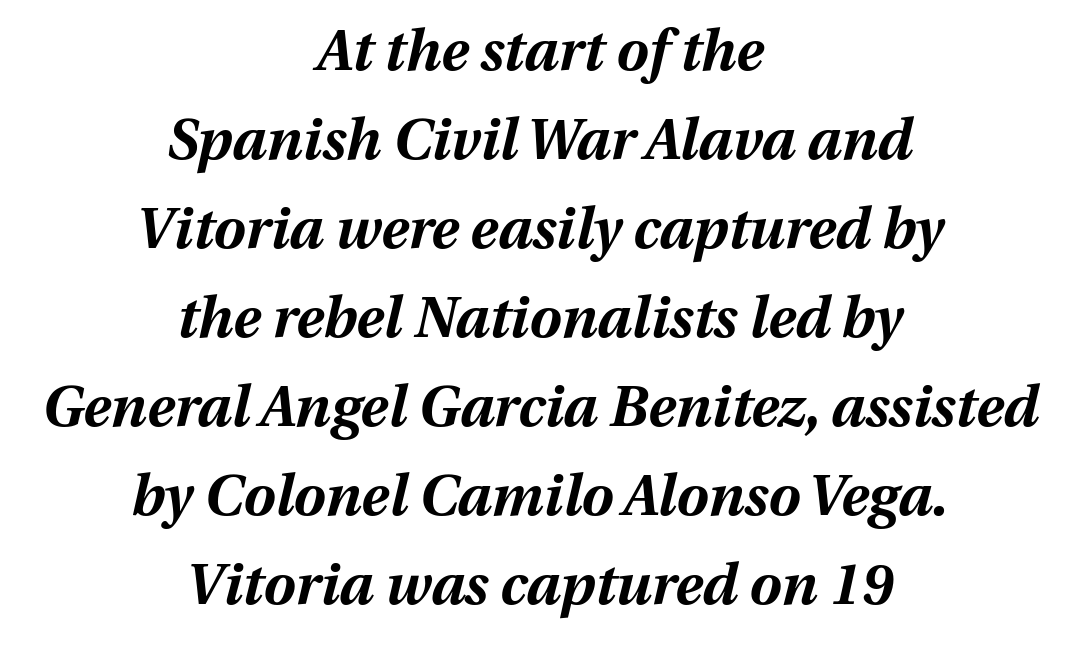
What stands out about the letter spacing? Nothing — it is the standard amount. Note the varied advance widths — an 'i' is clearly narrower than an 'm'. The typesetting leans heavy: a genuine bold. The glyphs look as if they've been sheared to an angle.
